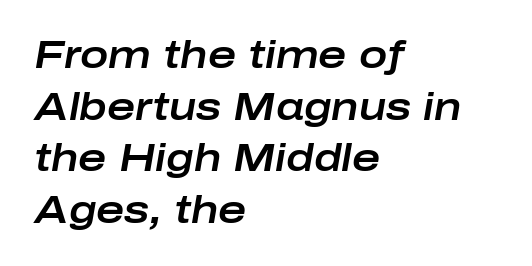
{"italic": "yes", "lean": "right", "slant_degrees": 10, "width": "wide", "stroke_contrast": "low", "x_height": "medium", "monospaced": "no", "underline": "no", "align": "left", "line_spacing": "normal", "line_spacing_ratio": 1.36, "letter_spacing": "normal", "letter_spacing_em": 0.0, "glyph_px": 38}
